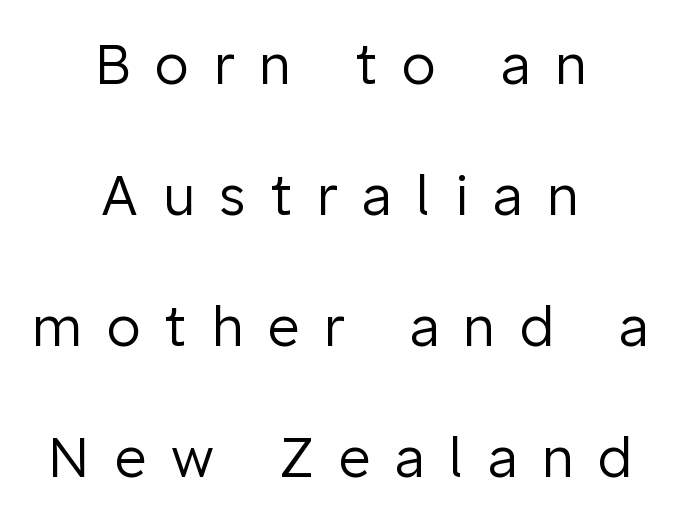
{"serif": "no", "italic": "no", "bold": "no", "weight": "regular", "width": "normal", "stroke_contrast": "low", "x_height": "medium", "monospaced": "no", "underline": "no", "align": "center", "line_spacing": "loose", "line_spacing_ratio": 2.38, "letter_spacing": "wide", "letter_spacing_em": 0.45, "glyph_px": 55}
